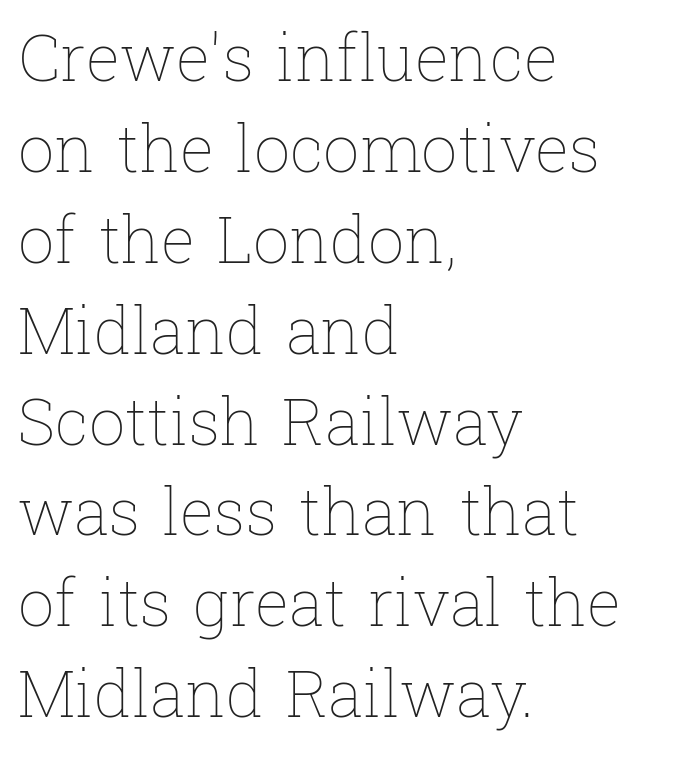
Q: Is the text bold? A: No.
Q: Is the text italic (slanted)? A: No, it is upright.
Q: Is the text underlined? A: No.
Q: How is the paragraph aligned? A: Left-aligned.
Q: Is the spacing between letters normal or unusually wide? A: Normal.
Q: Is the spacing between lines tight, normal or loose? A: Normal.
Q: Width (condensed, normal, or wide)? A: Normal.
Q: Stroke contrast? A: Low.
Q: x-height? A: Medium.
Q: Monospaced? A: No.
